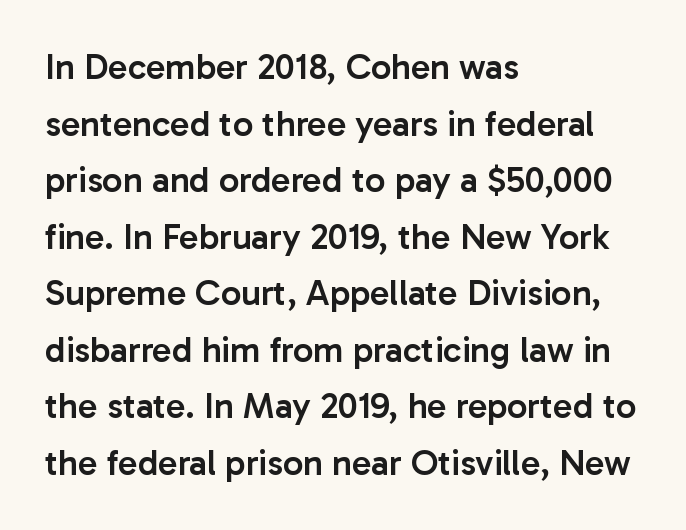
{"serif": "no", "italic": "no", "bold": "semi", "weight": "semibold", "width": "normal", "stroke_contrast": "low", "x_height": "medium", "monospaced": "no", "underline": "no", "align": "left", "line_spacing": "normal", "line_spacing_ratio": 1.57, "letter_spacing": "normal", "letter_spacing_em": 0.0, "glyph_px": 36}
